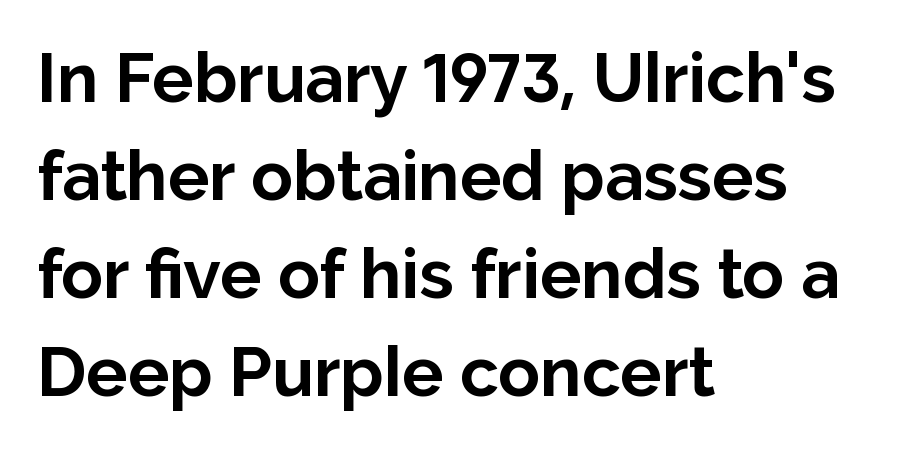
The image shows 69 px bold sans-serif type, upright; set left-aligned, normal line spacing (1.42x), normal letter spacing, not underlined; low stroke contrast and a medium x-height.
